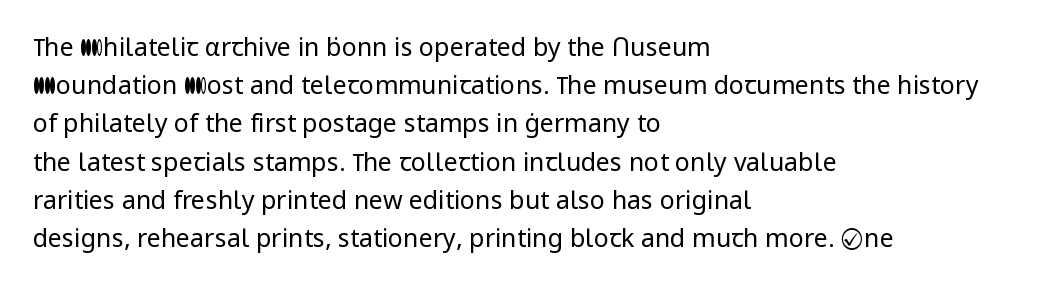
{"italic": "no", "bold": "no", "underline": "no", "align": "left", "line_spacing": "normal", "line_spacing_ratio": 1.53, "letter_spacing": "normal", "letter_spacing_em": 0.0, "glyph_px": 25}
